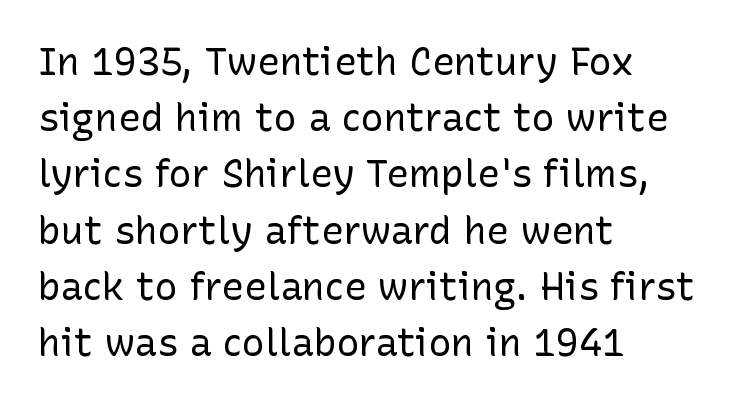
A roman cut, with each character standing at attention. The paragraph has a hard left edge and a soft right edge. This is not heavy type; no bold has been used. There is no visible air inserted between adjacent glyphs. Underline: absent. Notice how descenders clear the ascenders below comfortably — that's standard leading.
